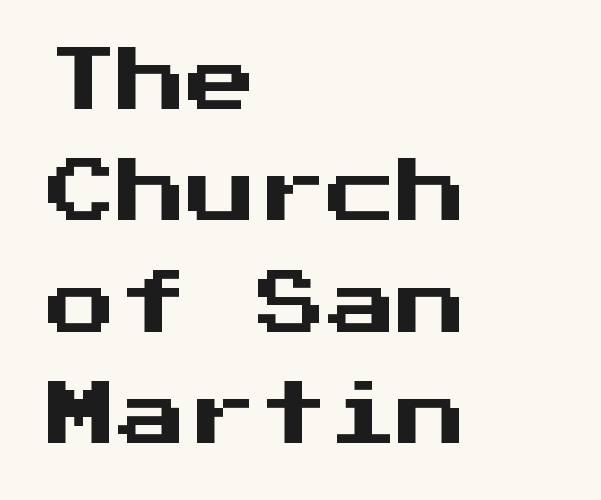
{"serif": "no", "italic": "no", "width": "normal", "stroke_contrast": "medium", "x_height": "medium", "monospaced": "yes", "underline": "no", "align": "left", "line_spacing": "normal", "line_spacing_ratio": 1.59, "letter_spacing": "normal", "letter_spacing_em": 0.0, "glyph_px": 70}
